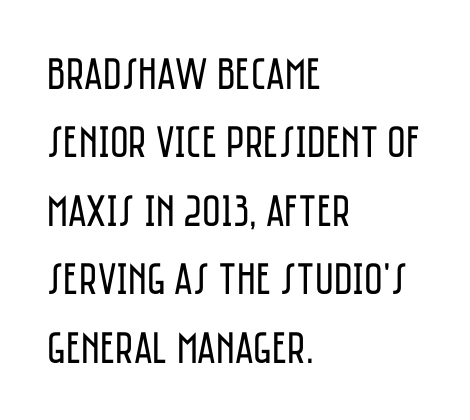
This block has exactly the height ordinary leading produces. Quick note: not italic, upright. The strokes are not fattened; the text isn't bold. Nothing unusual about the tracking: characters are spaced as the font intends. Lines of text with bare space underneath. This rendering uses left alignment, leaving the right contour irregular.
